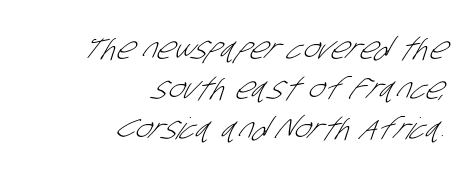
{"serif": "no", "bold": "no", "weight": "light", "width": "condensed", "stroke_contrast": "low", "x_height": "large", "monospaced": "no", "underline": "no", "align": "right", "line_spacing": "normal", "line_spacing_ratio": 1.33, "letter_spacing": "normal", "letter_spacing_em": 0.0, "glyph_px": 30}
